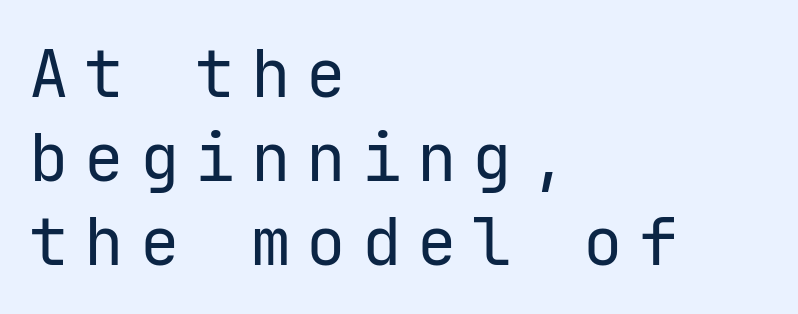
{"serif": "no", "italic": "no", "bold": "no", "weight": "regular", "width": "normal", "stroke_contrast": "low", "x_height": "medium", "monospaced": "yes", "underline": "no", "align": "left", "line_spacing": "normal", "line_spacing_ratio": 1.27, "letter_spacing": "wide", "letter_spacing_em": 0.24, "glyph_px": 66}
